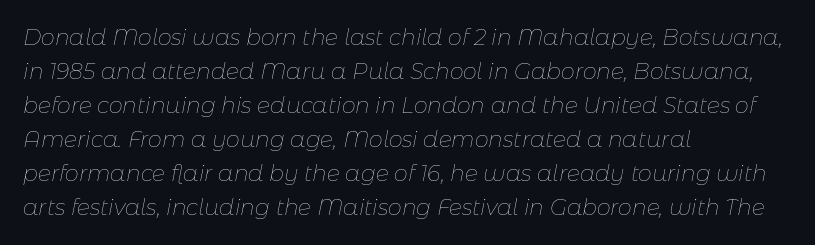
{"italic": "yes", "lean": "right", "slant_degrees": 11, "bold": "no", "underline": "no", "align": "left", "line_spacing": "normal", "line_spacing_ratio": 1.55, "letter_spacing": "normal", "letter_spacing_em": 0.0, "glyph_px": 22}
